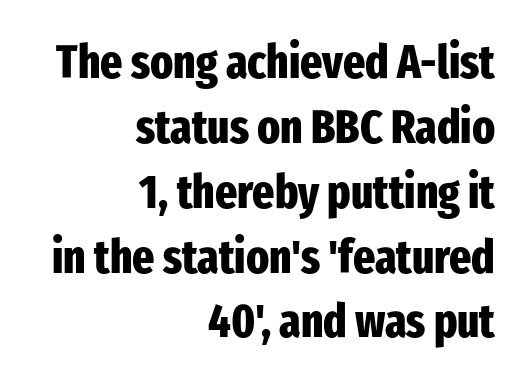
Looks like regular typesetting: each glyph gets only the width it needs. Lines of text with bare space underneath. Standard letterfit; no display-style spreading of the glyphs. Serif or sans? Sans — the stroke terminals are bare. A roman cut, with each character standing at attention.
